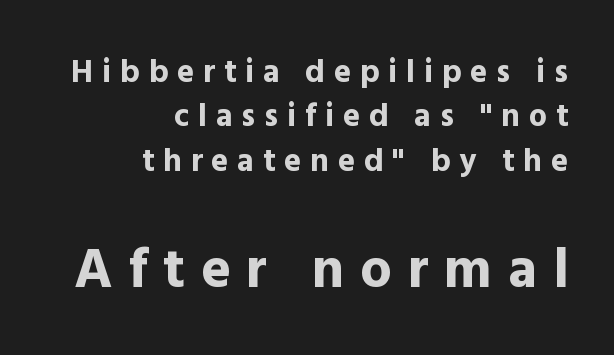
{"serif": "no", "italic": "no", "bold": "yes", "weight": "bold", "width": "normal", "x_height": "medium", "monospaced": "no", "underline": "no", "align": "right", "line_spacing": "normal", "line_spacing_ratio": 1.39, "letter_spacing": "wide", "letter_spacing_em": 0.28, "larger_block": "second", "size_ratio": 1.75, "glyph_px": 56}
